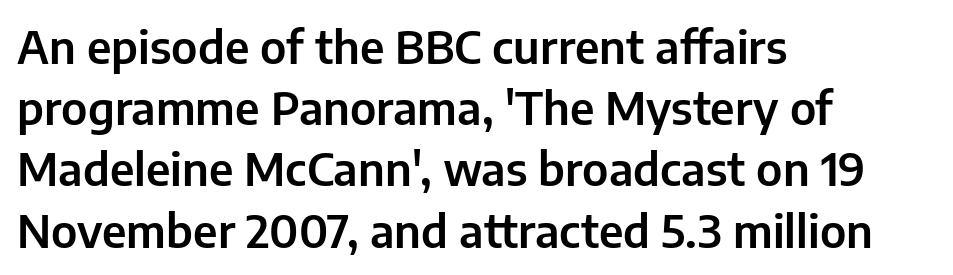
The tracking reads as untouched default to a designer's eye. A sans-serif font was chosen for this passage. Line spacing here is normal. The rag falls on the right side of this text block. The type sits square on the baseline with zero lean. The letters advance in unequal steps, a hallmark of proportional type.
